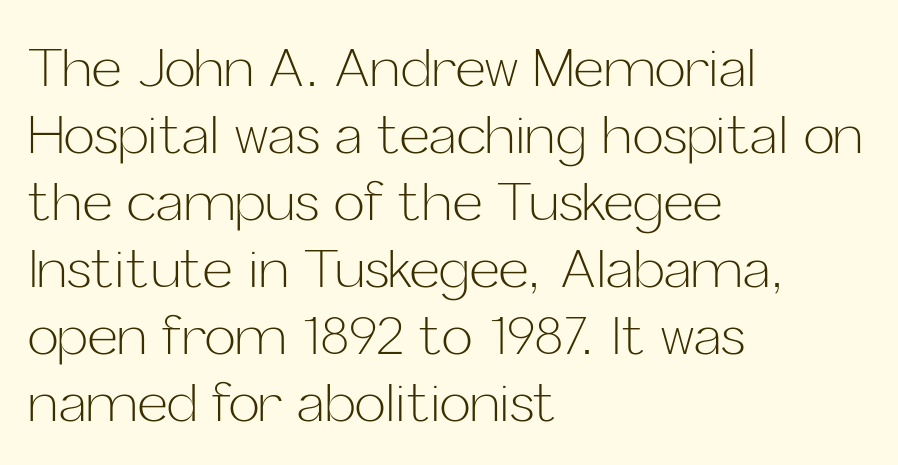
{"serif": "no", "italic": "no", "bold": "no", "weight": "light", "width": "normal", "stroke_contrast": "low", "x_height": "medium", "monospaced": "no", "underline": "no", "align": "left", "line_spacing": "normal", "line_spacing_ratio": 1.29, "letter_spacing": "normal", "letter_spacing_em": 0.0, "glyph_px": 52}
